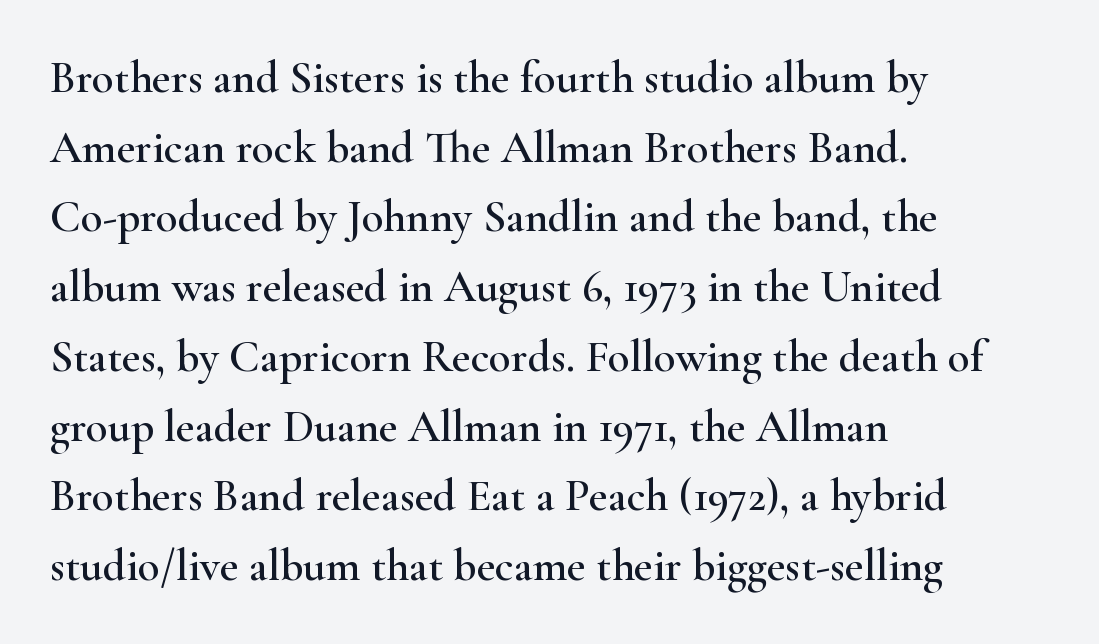
{"serif": "yes", "italic": "no", "width": "wide", "stroke_contrast": "high", "x_height": "small", "monospaced": "no", "underline": "no", "align": "left", "line_spacing": "normal", "line_spacing_ratio": 1.55, "letter_spacing": "normal", "letter_spacing_em": 0.0, "glyph_px": 45}
